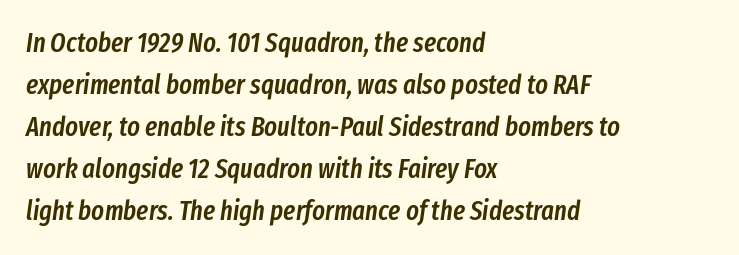
In terms of leading, this rendering sits right in the middle. This sample is left-justified, so line endings fall wherever the words run out. Would a proofreader flag this as italicized? Yes. Caption: semibold face, moderately heavy strokes. The space directly below the letters is spotless. The line texture is even and compact thanks to regular tracking.
